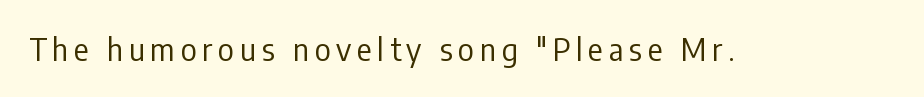
Q: Is the text bold? A: No.
Q: Is the text italic (slanted)? A: No, it is upright.
Q: Is the typeface a serif or a sans-serif typeface? A: Sans-serif.
Q: Is the text underlined? A: No.
Q: Width (condensed, normal, or wide)? A: Condensed.
Q: Stroke contrast? A: Low.
Q: x-height? A: Medium.
Q: Monospaced? A: No.
